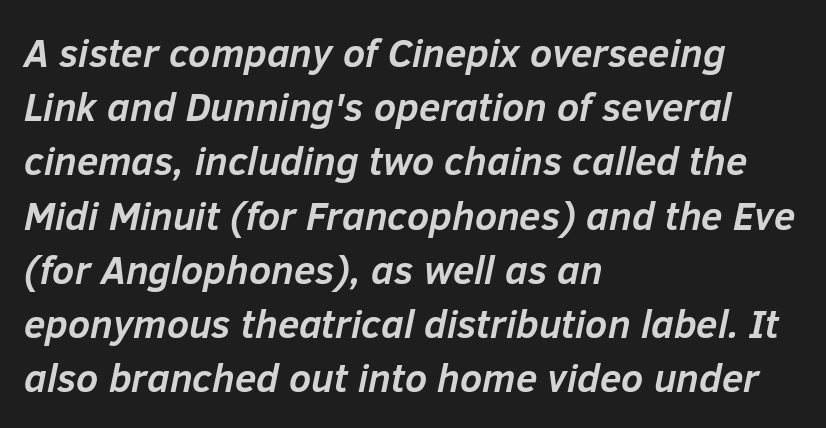
The compositor pushed each line to the left boundary. Rendered with sloped, italic letterforms. The passage shown has conventional tracking throughout. A dark, heavy texture on the line: the type is bold. This rendering features lettering with no underline.
